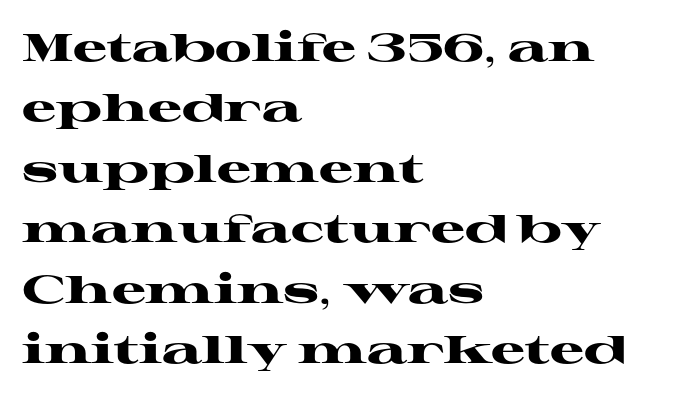
Q: Is the text bold? A: Yes.
Q: Is the text italic (slanted)? A: No, it is upright.
Q: Is the typeface a serif or a sans-serif typeface? A: Serif.
Q: Is the text underlined? A: No.
Q: How is the paragraph aligned? A: Left-aligned.
Q: Is the spacing between letters normal or unusually wide? A: Normal.
Q: Is the spacing between lines tight, normal or loose? A: Normal.
Q: Width (condensed, normal, or wide)? A: Wide.
Q: Stroke contrast? A: High.
Q: x-height? A: Medium.
Q: Monospaced? A: No.
